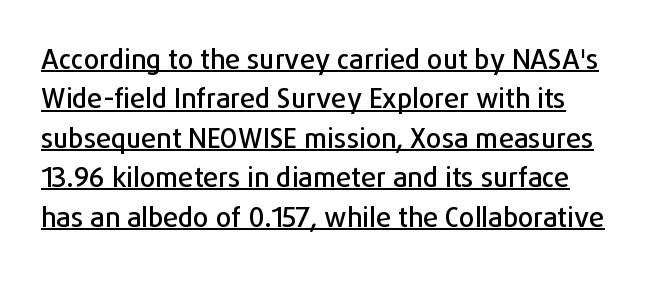
Q: Is the text italic (slanted)? A: No, it is upright.
Q: Is the text underlined? A: Yes.
Q: Is the spacing between letters normal or unusually wide? A: Normal.
Q: Is the spacing between lines tight, normal or loose? A: Normal.
